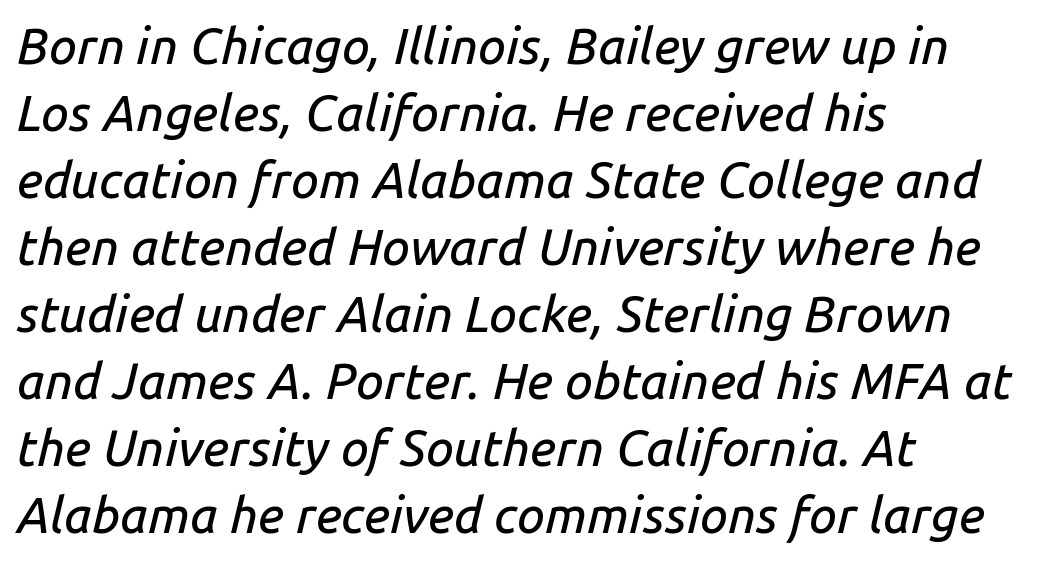
Q: Is the text italic (slanted)? A: Yes, it leans right by about 14 degrees.
Q: Is the text underlined? A: No.
Q: How is the paragraph aligned? A: Left-aligned.
Q: Is the spacing between letters normal or unusually wide? A: Normal.
Q: Is the spacing between lines tight, normal or loose? A: Normal.
Q: Width (condensed, normal, or wide)? A: Normal.
Q: Stroke contrast? A: Low.
Q: x-height? A: Medium.
Q: Monospaced? A: No.
